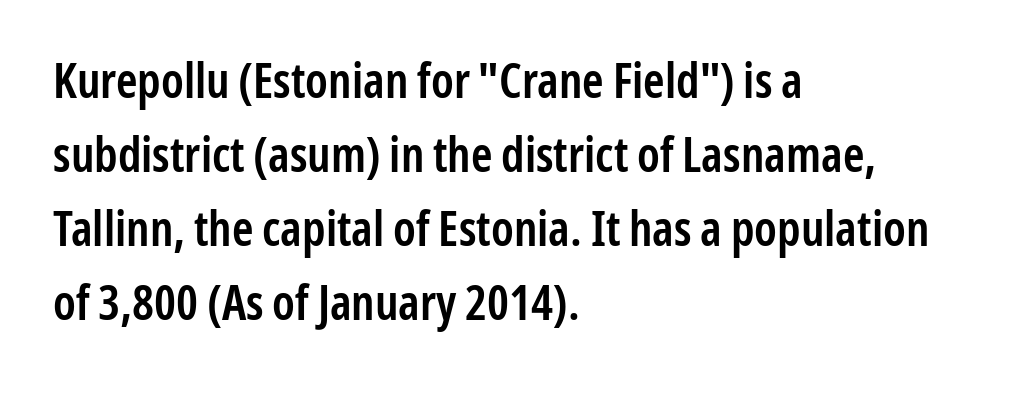
Here the designer chose a conventional face with non-uniform glyph widths. Rule under the text: the space is simply empty. Does the leading feel generous? No, just average. The letters sit at their default tracking, neither squeezed nor spread. Notice the strokes are somewhat thickened but not fully heavy: this is a semibold. Typographically, this falls in the sans-serif category.
